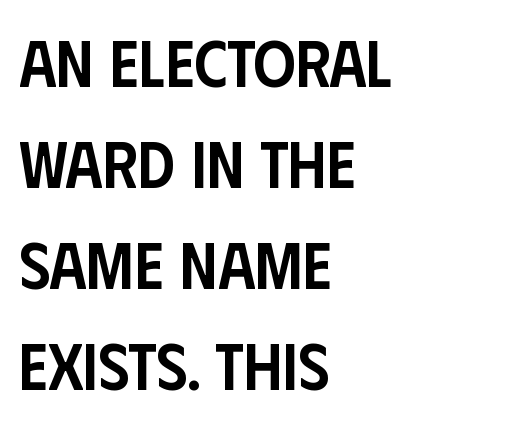
Q: Is the text bold? A: Semi-bold.
Q: Is the text italic (slanted)? A: No, it is upright.
Q: Is the typeface a serif or a sans-serif typeface? A: Sans-serif.
Q: Is the text underlined? A: No.
Q: How is the paragraph aligned? A: Left-aligned.
Q: Is the spacing between letters normal or unusually wide? A: Normal.
Q: Is the spacing between lines tight, normal or loose? A: Normal.
Q: Width (condensed, normal, or wide)? A: Condensed.
Q: Stroke contrast? A: Low.
Q: x-height? A: Large.
Q: Monospaced? A: No.
